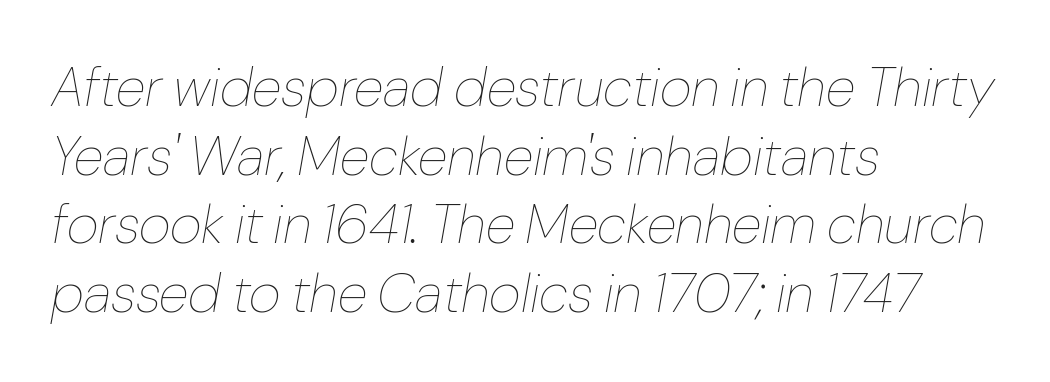
{"italic": "yes", "lean": "right", "slant_degrees": 10, "bold": "no", "weight": "thin", "width": "normal", "stroke_contrast": "low", "x_height": "medium", "monospaced": "no", "underline": "no", "align": "left", "line_spacing": "normal", "line_spacing_ratio": 1.25, "letter_spacing": "normal", "letter_spacing_em": 0.0, "glyph_px": 55}
